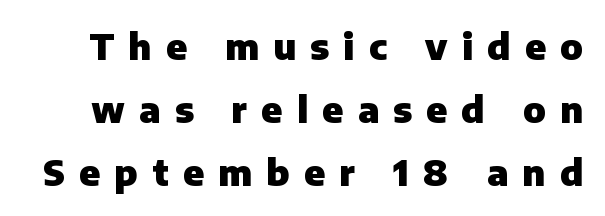
Q: Is the text bold? A: Yes.
Q: Is the text italic (slanted)? A: No, it is upright.
Q: Is the typeface a serif or a sans-serif typeface? A: Sans-serif.
Q: Is the text underlined? A: No.
Q: Is the spacing between letters normal or unusually wide? A: Unusually wide.
Q: Width (condensed, normal, or wide)? A: Normal.
Q: Stroke contrast? A: Low.
Q: x-height? A: Medium.
Q: Monospaced? A: No.
